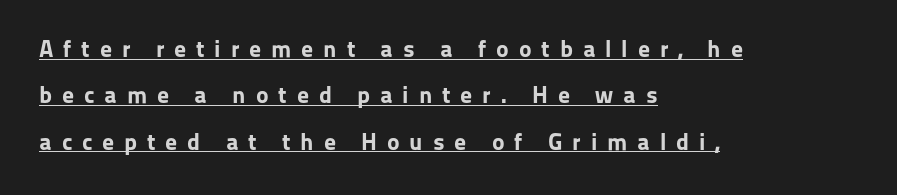
{"italic": "no", "bold": "yes", "underline": "yes", "align": "left", "line_spacing": "loose", "line_spacing_ratio": 1.93, "letter_spacing": "wide", "letter_spacing_em": 0.41, "glyph_px": 24}
